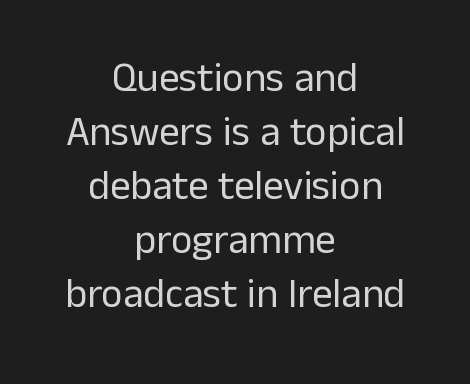
The image shows 41 px regular-weight sans-serif type, upright; set centered, normal line spacing (1.32x), normal letter spacing, not underlined; low stroke contrast and a medium x-height.
